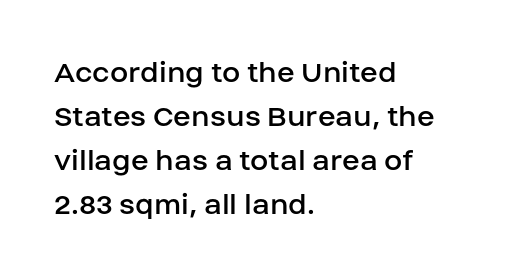
The image shows 33 px regular-weight sans-serif type, upright; set left-aligned, normal line spacing (1.33x), normal letter spacing, not underlined; low stroke contrast and a large x-height.
